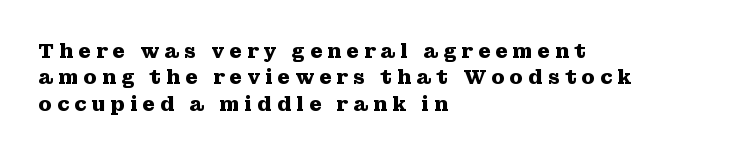
Q: Is the text bold? A: Yes.
Q: Is the text italic (slanted)? A: No, it is upright.
Q: Is the text underlined? A: No.
Q: How is the paragraph aligned? A: Left-aligned.
Q: Is the spacing between letters normal or unusually wide? A: Unusually wide.
Q: Is the spacing between lines tight, normal or loose? A: Normal.
